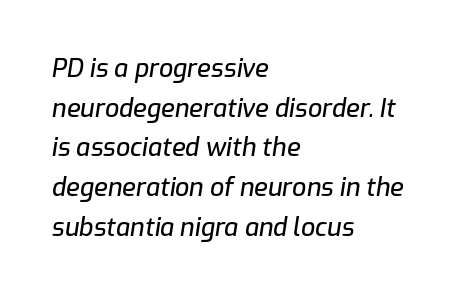
Q: Is the text italic (slanted)? A: Yes, it leans right by about 9 degrees.
Q: Is the text underlined? A: No.
Q: How is the paragraph aligned? A: Left-aligned.
Q: Is the spacing between letters normal or unusually wide? A: Normal.
Q: Is the spacing between lines tight, normal or loose? A: Normal.
